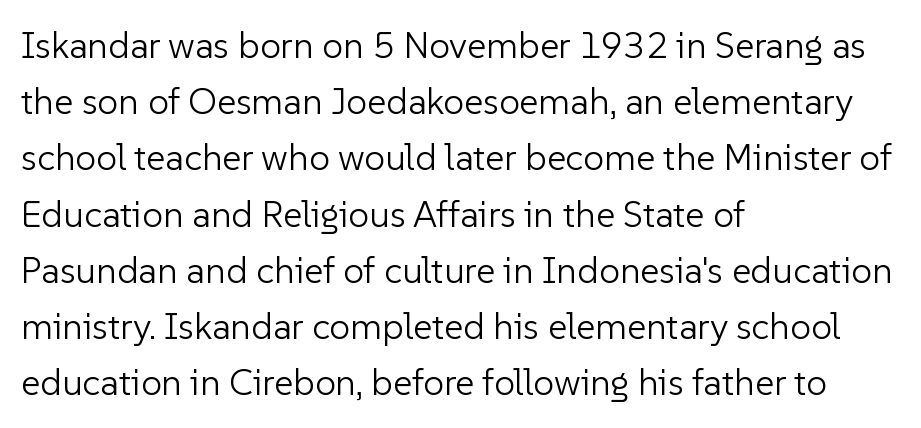
The image shows 37 px light sans-serif type, upright; set left-aligned, normal line spacing (1.52x), normal letter spacing, not underlined; low stroke contrast and a medium x-height.
